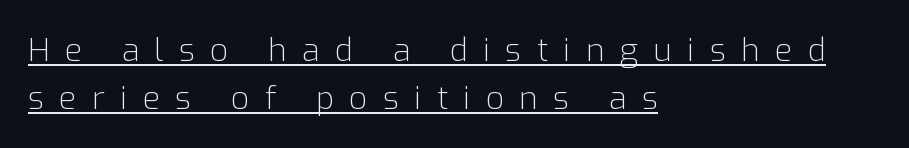
A typesetter would label this face a sans. Glyph-to-glyph distance is far greater than everyday printed text. Proportional: the letters do not fall into vertical columns. The rendering uses a moderate line-height, typical for paragraphs. The letters look calm and open, with moderate or lighter stems. Characters remain perfectly vertical along every line.
